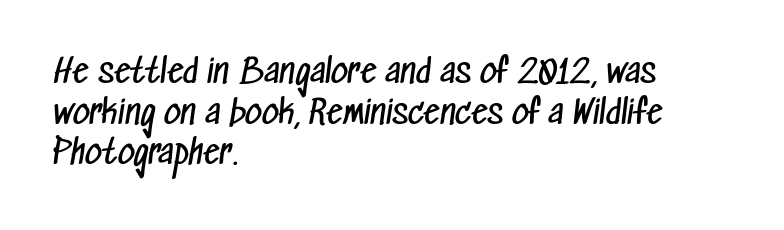
{"serif": "no", "bold": "no", "weight": "regular", "width": "condensed", "stroke_contrast": "low", "x_height": "medium", "monospaced": "no", "underline": "no", "align": "left", "line_spacing_ratio": 1.23, "letter_spacing": "normal", "letter_spacing_em": 0.0, "glyph_px": 33}
